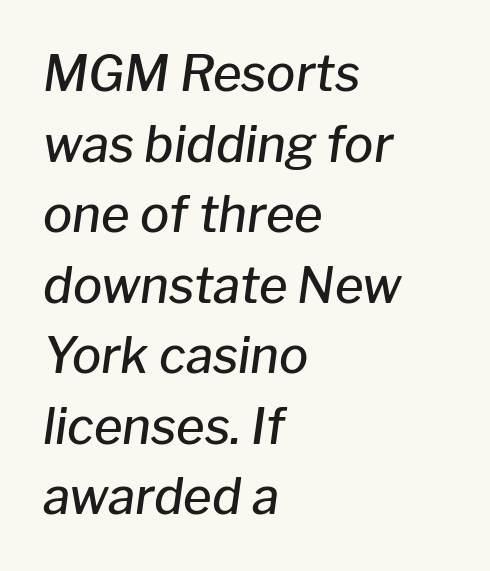
The image shows 49 px semibold type, italic (leaning right); set left-aligned, normal line spacing (1.44x), normal letter spacing, not underlined; low stroke contrast and a medium x-height.
